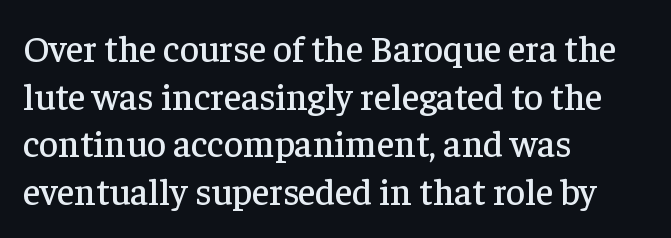
{"serif": "yes", "italic": "no", "width": "normal", "stroke_contrast": "low", "x_height": "medium", "monospaced": "no", "underline": "no", "align": "left", "line_spacing": "normal", "line_spacing_ratio": 1.29, "letter_spacing": "normal", "letter_spacing_em": 0.0, "glyph_px": 37}
